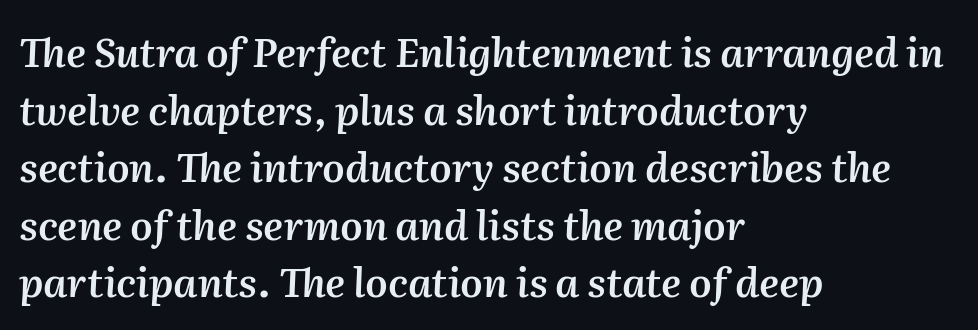
The letters advance in unequal steps, a hallmark of proportional type. The lines sit at an ordinary, default distance from one another. What stands out about the letter spacing? Nothing — it is the standard amount. This is moderately heavy type, rendered in semibold. Underline: absent. Caption: multi-line text, flush left, ragged right.
